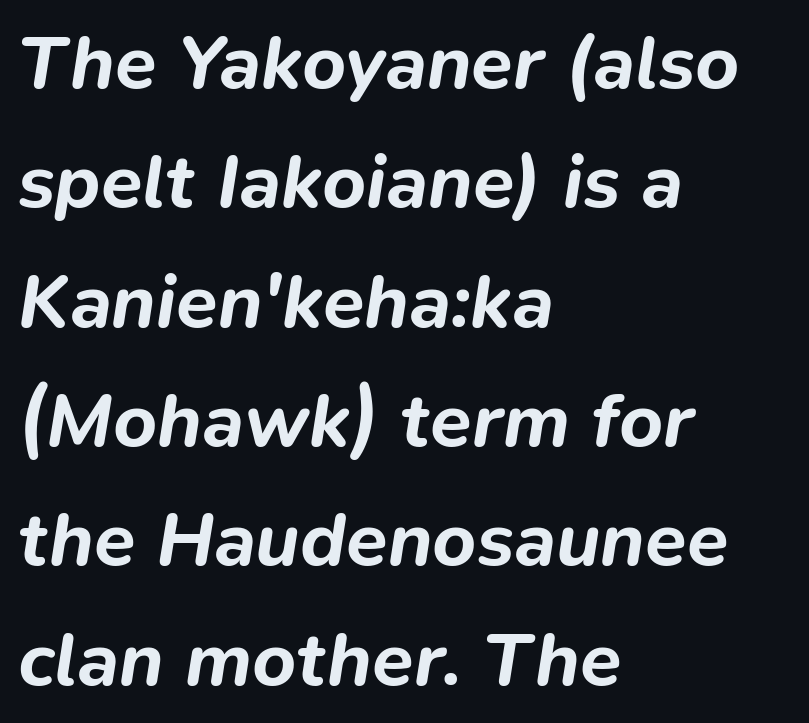
{"italic": "yes", "lean": "right", "slant_degrees": 9, "bold": "yes", "weight": "bold", "width": "normal", "stroke_contrast": "low", "x_height": "medium", "monospaced": "no", "underline": "no", "align": "left", "line_spacing": "normal", "line_spacing_ratio": 1.57, "letter_spacing": "normal", "letter_spacing_em": 0.0, "glyph_px": 76}
